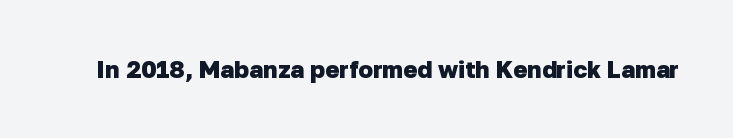
Q: Is the text bold? A: Yes.
Q: Is the text underlined? A: No.
Q: Is the spacing between letters normal or unusually wide? A: Normal.
